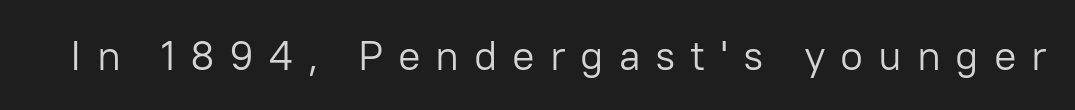
Q: Is the text bold? A: No.
Q: Is the text italic (slanted)? A: No, it is upright.
Q: Is the typeface a serif or a sans-serif typeface? A: Sans-serif.
Q: Is the text underlined? A: No.
Q: Is the spacing between letters normal or unusually wide? A: Unusually wide.
Q: Width (condensed, normal, or wide)? A: Normal.
Q: Stroke contrast? A: Low.
Q: x-height? A: Medium.
Q: Monospaced? A: No.
